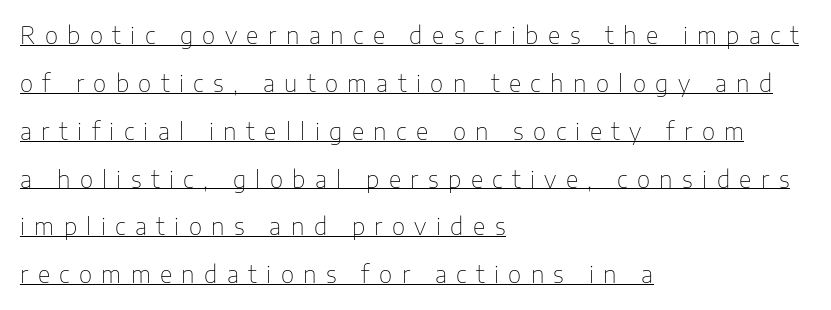
Q: Is the text bold? A: No.
Q: Is the text italic (slanted)? A: No, it is upright.
Q: Is the text underlined? A: Yes.
Q: How is the paragraph aligned? A: Left-aligned.
Q: Is the spacing between letters normal or unusually wide? A: Unusually wide.
Q: Is the spacing between lines tight, normal or loose? A: Loose.
